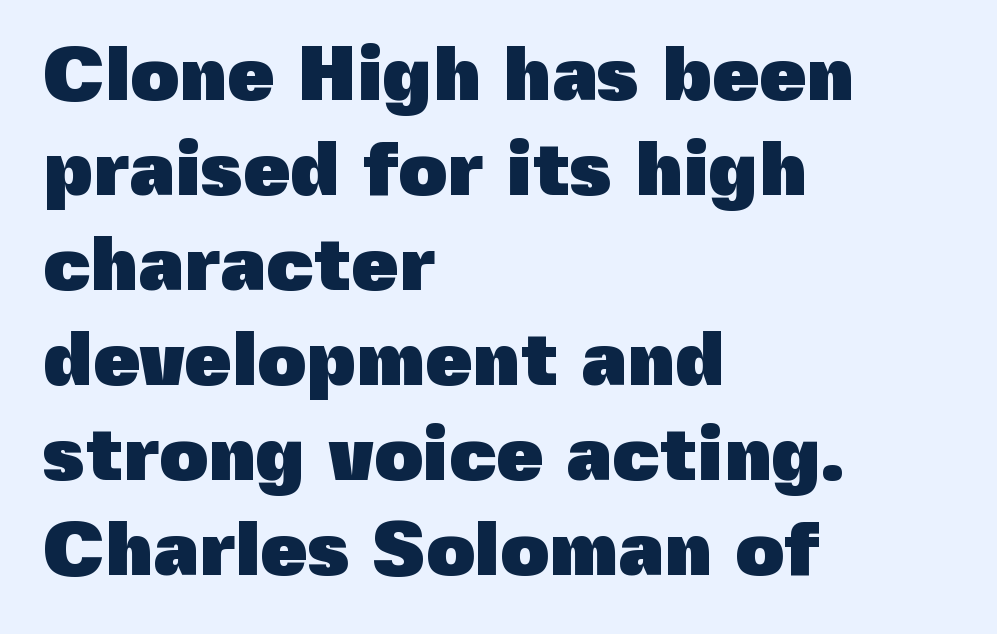
Q: Is the text bold? A: Yes.
Q: Is the text italic (slanted)? A: No, it is upright.
Q: Is the typeface a serif or a sans-serif typeface? A: Sans-serif.
Q: Is the text underlined? A: No.
Q: How is the paragraph aligned? A: Left-aligned.
Q: Is the spacing between letters normal or unusually wide? A: Normal.
Q: Is the spacing between lines tight, normal or loose? A: Normal.
Q: Width (condensed, normal, or wide)? A: Normal.
Q: x-height? A: Medium.
Q: Monospaced? A: No.
